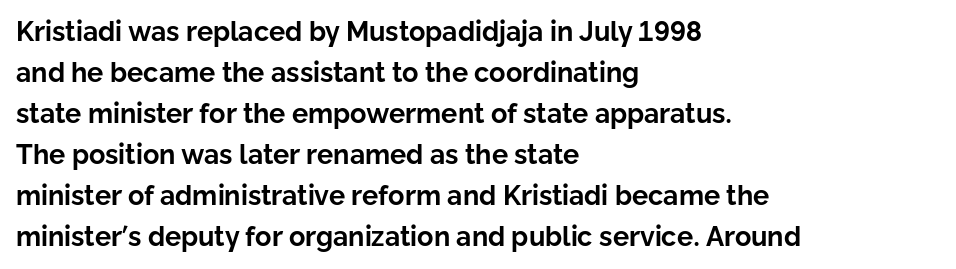
Line beginnings align vertically; line endings do not. Between one letter and the next there's only the usual sliver of space. Notice how descenders clear the ascenders below comfortably — that's standard leading. Does the lettering tilt? It doesn't — this is upright. Letters rest on an invisible, unmarked baseline.
